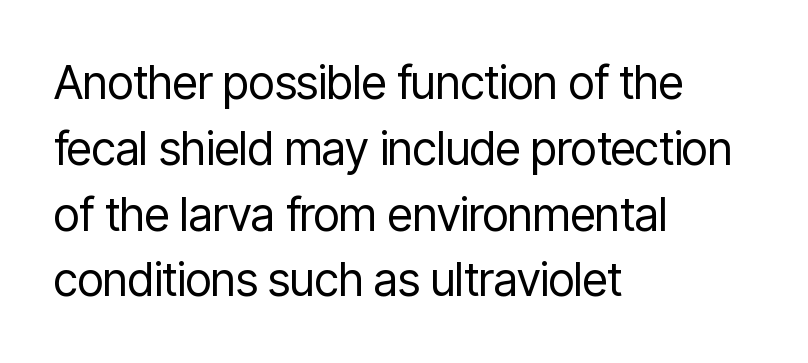
{"serif": "no", "italic": "no", "bold": "no", "weight": "regular", "width": "condensed", "stroke_contrast": "low", "x_height": "medium", "monospaced": "no", "underline": "no", "align": "left", "line_spacing": "normal", "line_spacing_ratio": 1.43, "letter_spacing": "normal", "letter_spacing_em": 0.0, "glyph_px": 46}
